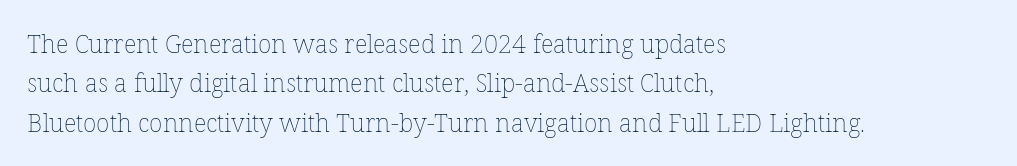
Q: Is the text bold? A: No.
Q: Is the text italic (slanted)? A: No, it is upright.
Q: Is the text underlined? A: No.
Q: How is the paragraph aligned? A: Left-aligned.
Q: Is the spacing between letters normal or unusually wide? A: Normal.
Q: Is the spacing between lines tight, normal or loose? A: Normal.
